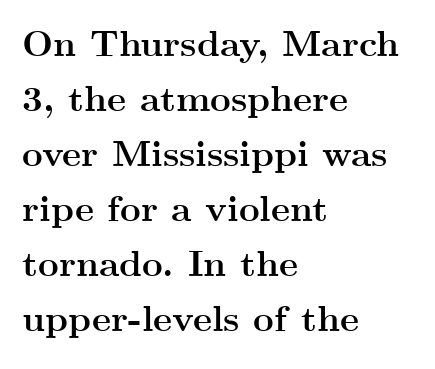
Ordinary non-slanted type is in use. Students, note that the glyphs here touch the page at normal intervals. Do the characters align in a grid? No, the font is proportional. Does the type have serifs? Yes, each stem ends in a small foot. Notice how descenders clear the ascenders below comfortably — that's standard leading.
